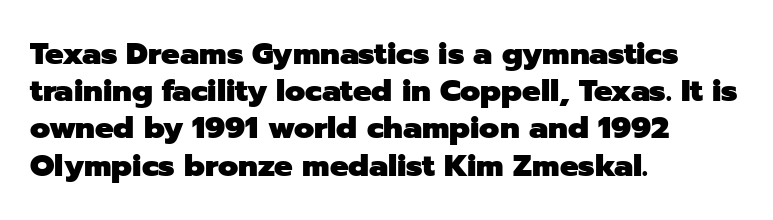
Q: Is the text bold? A: Yes.
Q: Is the text italic (slanted)? A: No, it is upright.
Q: Is the typeface a serif or a sans-serif typeface? A: Sans-serif.
Q: Is the text underlined? A: No.
Q: How is the paragraph aligned? A: Left-aligned.
Q: Is the spacing between letters normal or unusually wide? A: Normal.
Q: Width (condensed, normal, or wide)? A: Normal.
Q: Stroke contrast? A: Low.
Q: x-height? A: Medium.
Q: Monospaced? A: No.
